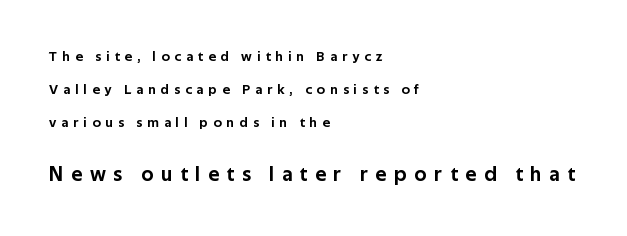
{"italic": "no", "underline": "no", "align": "left", "line_spacing": "loose", "line_spacing_ratio": 2.35, "letter_spacing": "wide", "letter_spacing_em": 0.36, "larger_block": "second", "size_ratio": 1.5, "glyph_px": 21}
